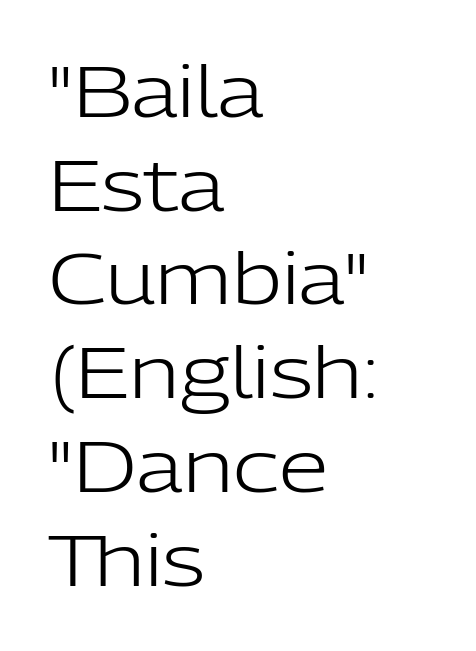
Q: Is the text bold? A: No.
Q: Is the text italic (slanted)? A: No, it is upright.
Q: Is the typeface a serif or a sans-serif typeface? A: Sans-serif.
Q: Is the text underlined? A: No.
Q: How is the paragraph aligned? A: Left-aligned.
Q: Is the spacing between letters normal or unusually wide? A: Normal.
Q: Is the spacing between lines tight, normal or loose? A: Normal.
Q: Width (condensed, normal, or wide)? A: Normal.
Q: Stroke contrast? A: Low.
Q: x-height? A: Medium.
Q: Monospaced? A: No.
